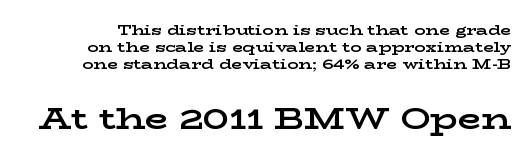
{"serif": "yes", "italic": "no", "bold": "yes", "weight": "bold", "width": "wide", "stroke_contrast": "low", "x_height": "medium", "monospaced": "no", "underline": "no", "line_spacing_ratio": 1.23, "letter_spacing": "normal", "letter_spacing_em": 0.0, "larger_block": "second", "size_ratio": 2.14, "glyph_px": 30}
